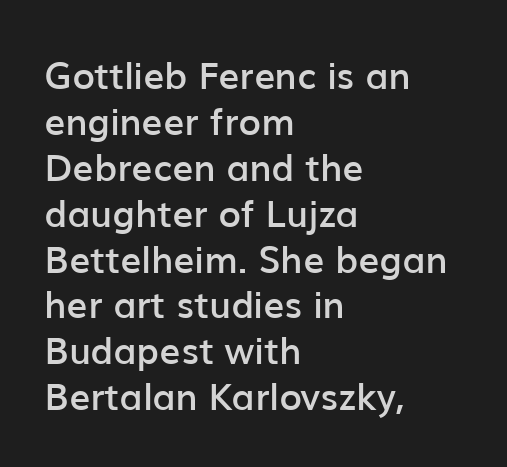
Q: Is the text bold? A: Semi-bold.
Q: Is the text italic (slanted)? A: No, it is upright.
Q: Is the typeface a serif or a sans-serif typeface? A: Sans-serif.
Q: Is the text underlined? A: No.
Q: How is the paragraph aligned? A: Left-aligned.
Q: Is the spacing between letters normal or unusually wide? A: Normal.
Q: Width (condensed, normal, or wide)? A: Normal.
Q: Stroke contrast? A: Low.
Q: x-height? A: Medium.
Q: Monospaced? A: No.
